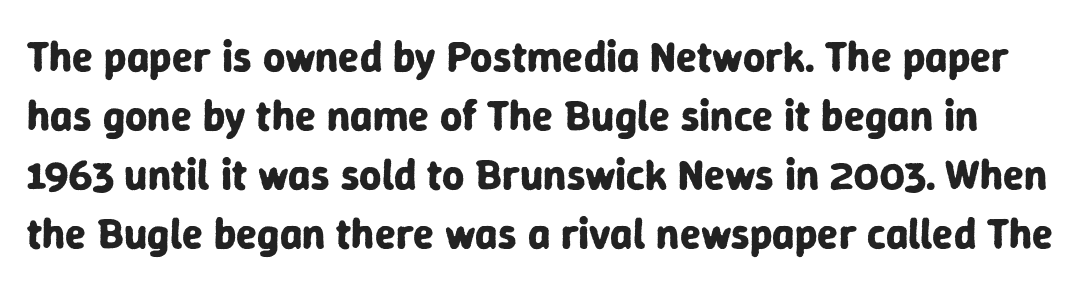
The image shows 43 px bold sans-serif type, upright; set normal line spacing (1.37x), normal letter spacing, not underlined; low stroke contrast and a medium x-height.
